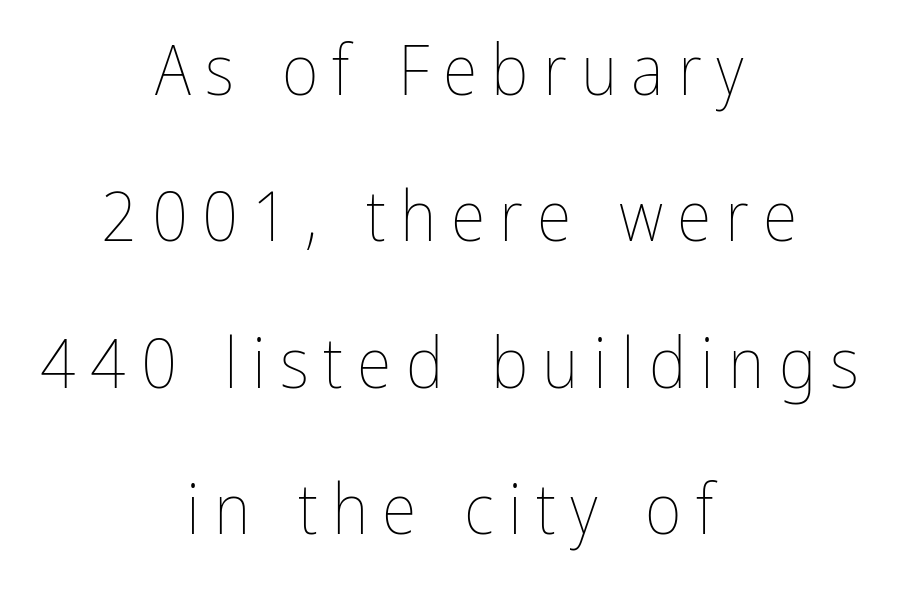
Ascenders rise straight up at ninety degrees. The passage shown is not underscored anywhere. The letterforms stand isolated, each surrounded by extra space. A typesetter would call this leading open, well beyond the default. Do the characters align in a grid? No, the font is proportional.
